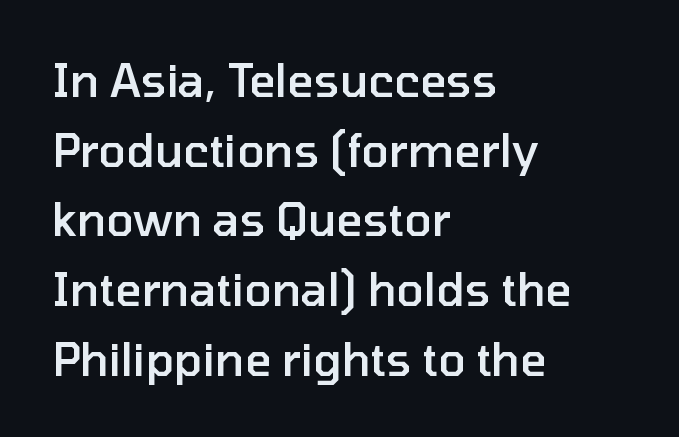
Q: Is the text bold? A: Semi-bold.
Q: Is the text italic (slanted)? A: No, it is upright.
Q: Is the typeface a serif or a sans-serif typeface? A: Sans-serif.
Q: Is the text underlined? A: No.
Q: How is the paragraph aligned? A: Left-aligned.
Q: Is the spacing between letters normal or unusually wide? A: Normal.
Q: Is the spacing between lines tight, normal or loose? A: Normal.
Q: Width (condensed, normal, or wide)? A: Normal.
Q: Stroke contrast? A: Low.
Q: x-height? A: Medium.
Q: Monospaced? A: No.
